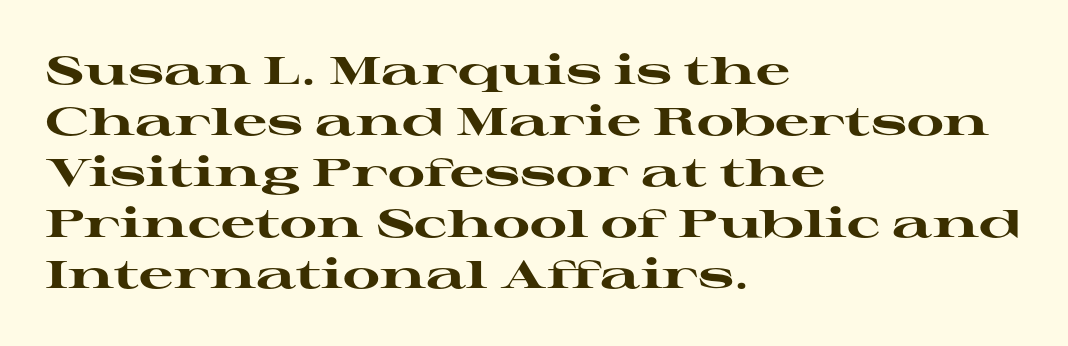
Q: Is the text bold? A: Yes.
Q: Is the text italic (slanted)? A: No, it is upright.
Q: Is the typeface a serif or a sans-serif typeface? A: Serif.
Q: Is the text underlined? A: No.
Q: How is the paragraph aligned? A: Left-aligned.
Q: Is the spacing between letters normal or unusually wide? A: Normal.
Q: Is the spacing between lines tight, normal or loose? A: Normal.
Q: Width (condensed, normal, or wide)? A: Wide.
Q: Stroke contrast? A: High.
Q: x-height? A: Medium.
Q: Monospaced? A: No.
